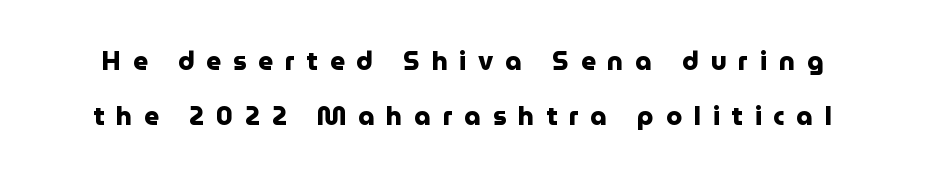
Each glyph is drawn with heavy, bold strokes. Words appear elongated and porous because spacing is wide. Widely set lines give the paragraph a tall, airy silhouette. Rendered with straight, roman letterforms. Only glyphs here, with clear space below each row.
